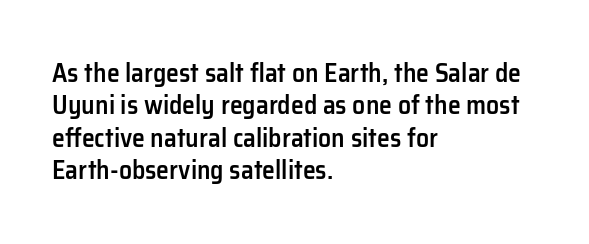
{"italic": "no", "bold": "semi", "underline": "no", "align": "left", "line_spacing": "normal", "line_spacing_ratio": 1.25, "letter_spacing": "normal", "letter_spacing_em": 0.0, "glyph_px": 26}
